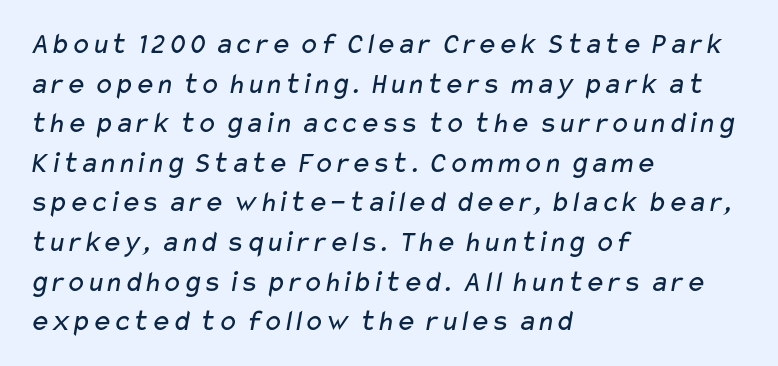
Q: Is the text bold? A: No.
Q: Is the typeface a serif or a sans-serif typeface? A: Sans-serif.
Q: Is the text underlined? A: No.
Q: How is the paragraph aligned? A: Left-aligned.
Q: Is the spacing between letters normal or unusually wide? A: Normal.
Q: Is the spacing between lines tight, normal or loose? A: Normal.
Q: Width (condensed, normal, or wide)? A: Wide.
Q: Stroke contrast? A: Low.
Q: x-height? A: Medium.
Q: Monospaced? A: No.
